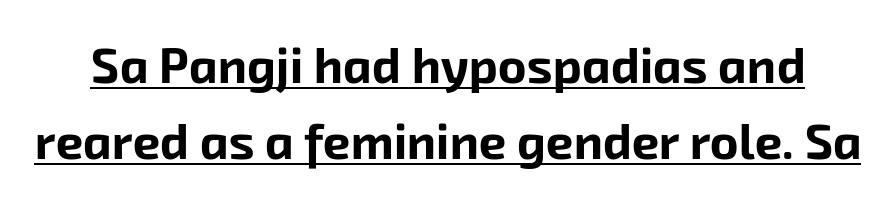
Q: Is the text bold? A: Yes.
Q: Is the typeface a serif or a sans-serif typeface? A: Sans-serif.
Q: Is the text underlined? A: Yes.
Q: Is the spacing between letters normal or unusually wide? A: Normal.
Q: Is the spacing between lines tight, normal or loose? A: Normal.
Q: Width (condensed, normal, or wide)? A: Normal.
Q: Stroke contrast? A: Low.
Q: x-height? A: Medium.
Q: Monospaced? A: No.
